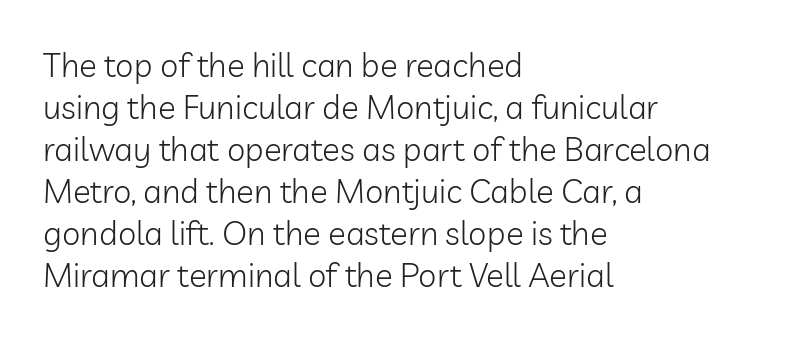
Q: Is the text bold? A: No.
Q: Is the text italic (slanted)? A: No, it is upright.
Q: Is the typeface a serif or a sans-serif typeface? A: Sans-serif.
Q: Is the text underlined? A: No.
Q: How is the paragraph aligned? A: Left-aligned.
Q: Is the spacing between letters normal or unusually wide? A: Normal.
Q: Is the spacing between lines tight, normal or loose? A: Normal.
Q: Width (condensed, normal, or wide)? A: Normal.
Q: Stroke contrast? A: Low.
Q: x-height? A: Medium.
Q: Monospaced? A: No.
